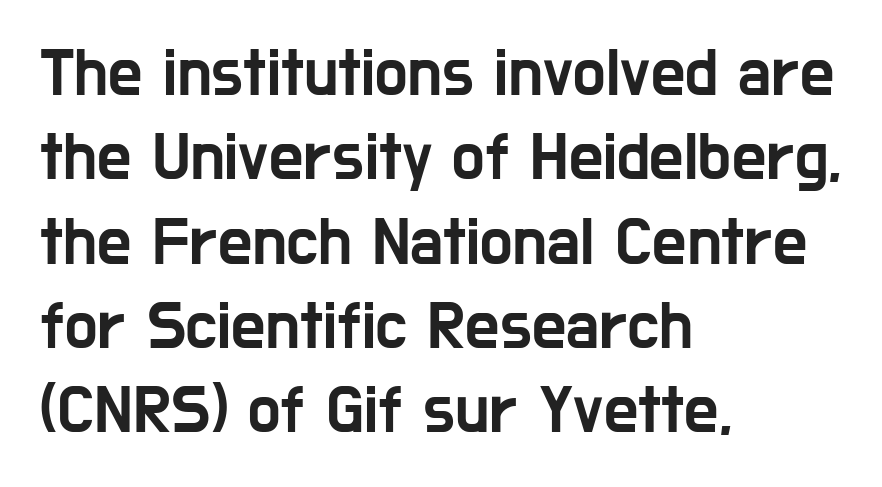
{"serif": "no", "italic": "no", "width": "condensed", "stroke_contrast": "low", "x_height": "medium", "monospaced": "no", "underline": "no", "align": "left", "line_spacing_ratio": 1.24, "letter_spacing": "normal", "letter_spacing_em": 0.0, "glyph_px": 68}
